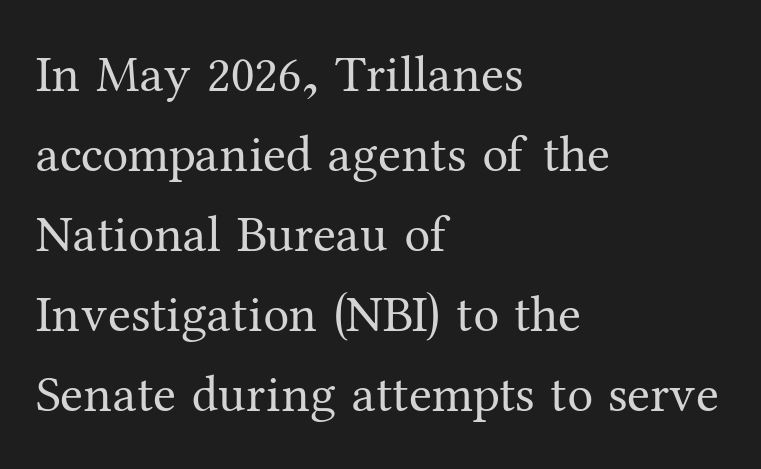
{"serif": "yes", "italic": "no", "bold": "no", "weight": "regular", "width": "normal", "stroke_contrast": "medium", "x_height": "medium", "monospaced": "no", "underline": "no", "align": "left", "line_spacing": "normal", "line_spacing_ratio": 1.54, "letter_spacing": "normal", "letter_spacing_em": 0.0, "glyph_px": 52}
